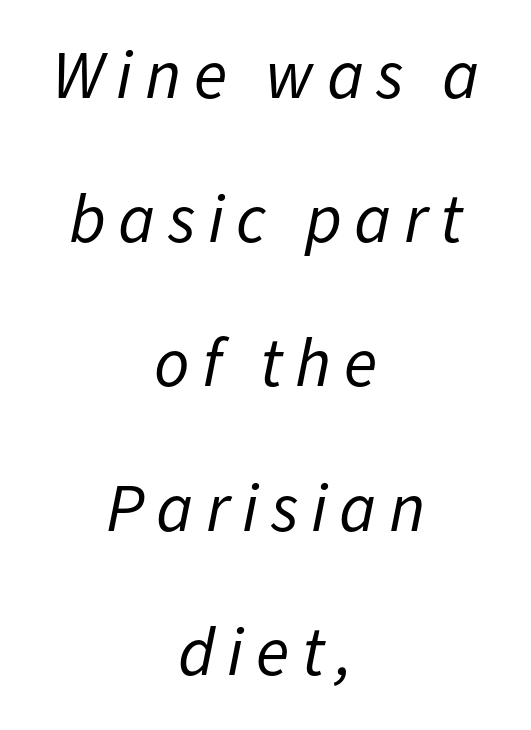
An italicized treatment has been applied to the whole sample. Line starts and ends both wander, symmetrically. On a weight scale, this lands at 450 or below. The space directly below the letters is spotless. Quick note: interline space is abundant. Do the characters align in a grid? No, the font is proportional.
